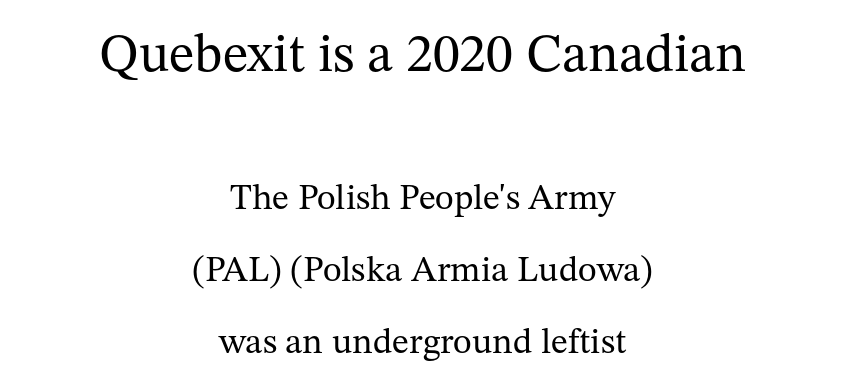
Type style note: has serifs. These lines stand farther apart than default settings would place them. No extra tracking has been applied to these lines. The whitespace from short lines is split evenly between both sides. Ink coverage per letter is moderate at most. Compare the two chunks: the upper has the greater cap height.
